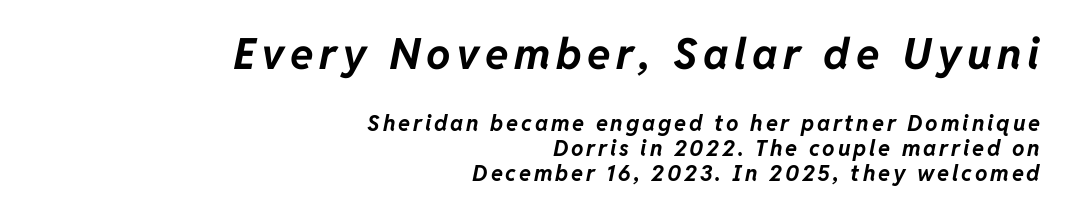
Q: Is the text bold? A: Yes.
Q: Is the text italic (slanted)? A: Yes, it leans right by about 11 degrees.
Q: Is the text underlined? A: No.
Q: How is the paragraph aligned? A: Right-aligned.
Q: Is the spacing between lines tight, normal or loose? A: Tight.
Q: Which block of text is set in a larger size, the first (top) or the second (bottom)? A: The first (top) one.
Q: Width (condensed, normal, or wide)? A: Normal.
Q: Stroke contrast? A: Low.
Q: x-height? A: Medium.
Q: Monospaced? A: No.
